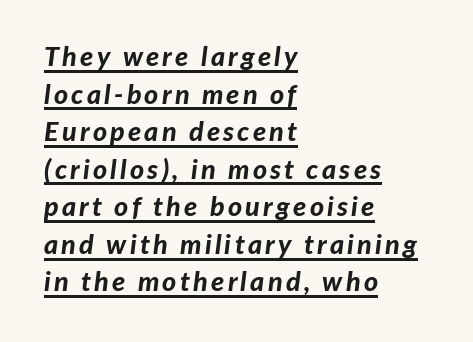
{"italic": "yes", "lean": "right", "slant_degrees": 7, "bold": "yes", "underline": "yes", "align": "left", "line_spacing": "normal", "line_spacing_ratio": 1.39, "glyph_px": 27}
